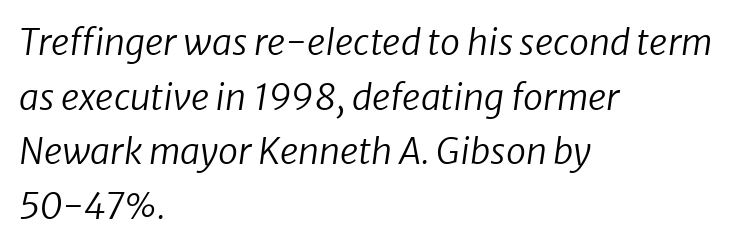
Unbolded letterforms with no extra heft. Proportional: the letters do not fall into vertical columns. The typesetter chose a ragged-right arrangement here. Characters follow at the spacing the type designer built in. The passage shown is not underscored anywhere. Does the type have serifs? No, each stem ends abruptly.
